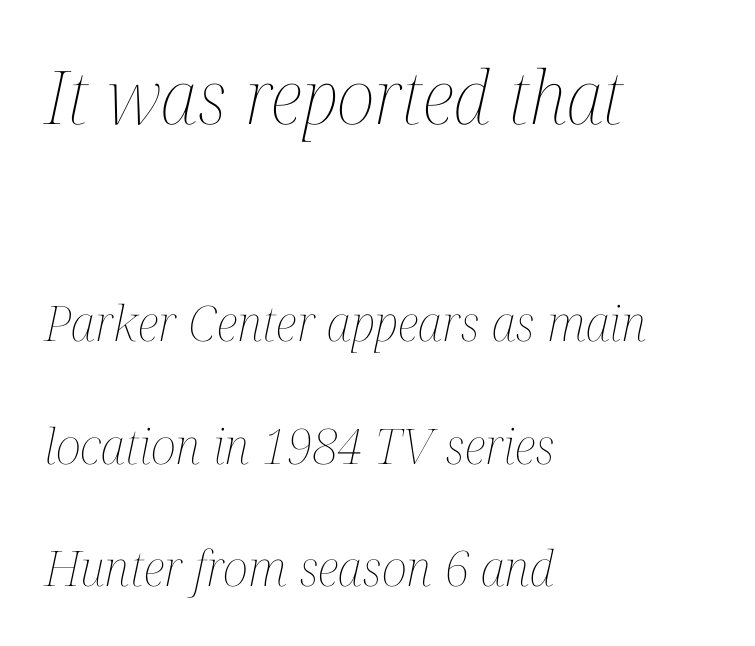
Q: Is the text bold? A: No.
Q: Is the text italic (slanted)? A: Yes, it leans right by about 12 degrees.
Q: Is the text underlined? A: No.
Q: How is the paragraph aligned? A: Left-aligned.
Q: Is the spacing between letters normal or unusually wide? A: Normal.
Q: Is the spacing between lines tight, normal or loose? A: Loose.
Q: Which block of text is set in a larger size, the first (top) or the second (bottom)? A: The first (top) one.
Q: Width (condensed, normal, or wide)? A: Condensed.
Q: Stroke contrast? A: Medium.
Q: x-height? A: Medium.
Q: Monospaced? A: No.
